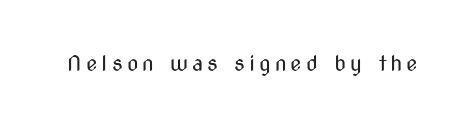
Nope, not italic — everything's standing straight. Weight: regular or lighter. This rendering features lettering with no underline.
